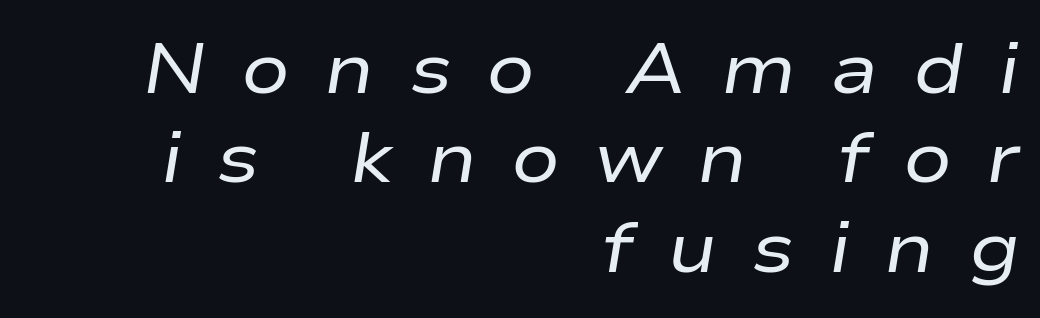
Q: Is the text bold? A: No.
Q: Is the text italic (slanted)? A: Yes, it leans right by about 9 degrees.
Q: Is the text underlined? A: No.
Q: How is the paragraph aligned? A: Right-aligned.
Q: Is the spacing between letters normal or unusually wide? A: Unusually wide.
Q: Width (condensed, normal, or wide)? A: Wide.
Q: Stroke contrast? A: Low.
Q: x-height? A: Medium.
Q: Monospaced? A: No.
